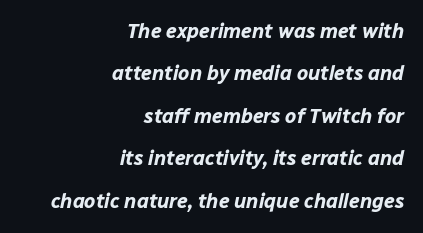
The image shows 20 px bold type, italic (leaning right); set right-aligned, loose line spacing (2.12x), normal letter spacing, not underlined.
